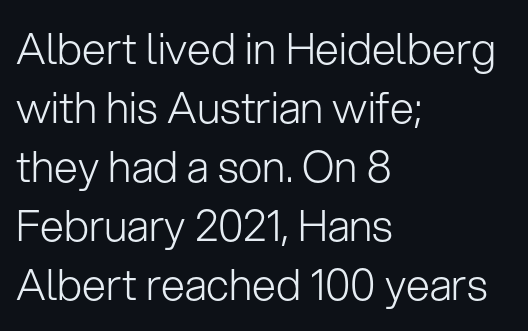
The passage shown has conventional tracking throughout. This block has exactly the height ordinary leading produces. Posture: upright roman. These lines stack with their left ends in a neat column. No feet cap the strokes, marking this as sans-serif type.
